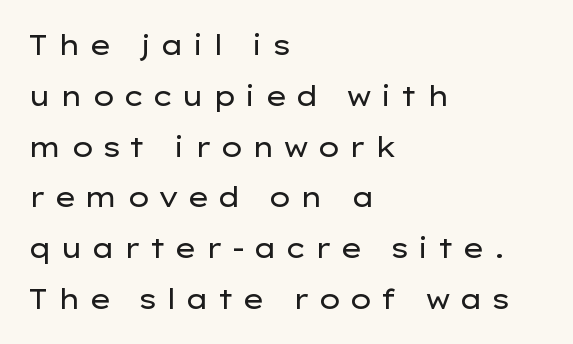
Q: Is the text bold? A: No.
Q: Is the text italic (slanted)? A: No, it is upright.
Q: Is the text underlined? A: No.
Q: How is the paragraph aligned? A: Left-aligned.
Q: Is the spacing between letters normal or unusually wide? A: Unusually wide.
